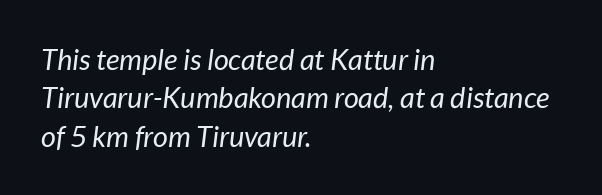
{"italic": "yes", "lean": "right", "slant_degrees": 7, "bold": "no", "weight": "regular", "width": "normal", "stroke_contrast": "low", "x_height": "medium", "monospaced": "no", "underline": "no", "align": "left", "line_spacing": "normal", "line_spacing_ratio": 1.32, "letter_spacing": "normal", "letter_spacing_em": 0.0, "glyph_px": 29}
